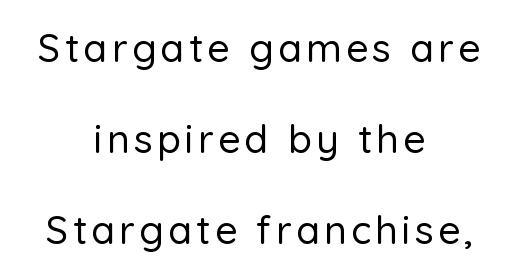
{"serif": "no", "italic": "no", "width": "normal", "stroke_contrast": "low", "x_height": "medium", "monospaced": "no", "underline": "no", "align": "center", "line_spacing": "loose", "line_spacing_ratio": 2.33, "glyph_px": 39}
